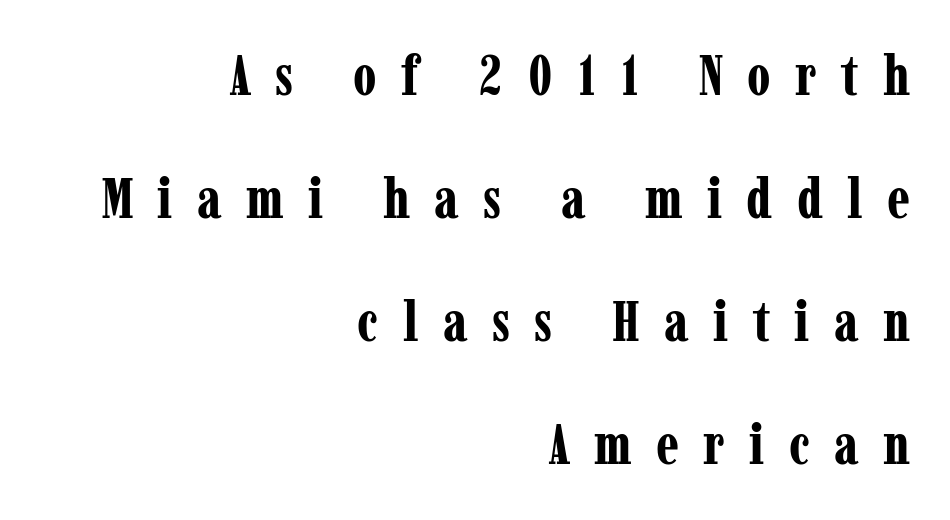
Q: Is the text bold? A: Yes.
Q: Is the text italic (slanted)? A: No, it is upright.
Q: Is the typeface a serif or a sans-serif typeface? A: Serif.
Q: Is the text underlined? A: No.
Q: How is the paragraph aligned? A: Right-aligned.
Q: Is the spacing between letters normal or unusually wide? A: Unusually wide.
Q: Is the spacing between lines tight, normal or loose? A: Loose.
Q: Width (condensed, normal, or wide)? A: Condensed.
Q: Stroke contrast? A: Low.
Q: x-height? A: Medium.
Q: Monospaced? A: No.
